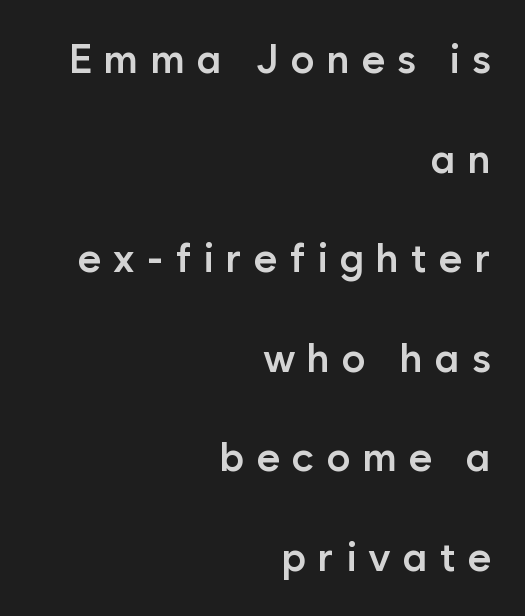
Q: Is the text bold? A: Semi-bold.
Q: Is the text italic (slanted)? A: No, it is upright.
Q: Is the typeface a serif or a sans-serif typeface? A: Sans-serif.
Q: Is the text underlined? A: No.
Q: How is the paragraph aligned? A: Right-aligned.
Q: Is the spacing between letters normal or unusually wide? A: Unusually wide.
Q: Is the spacing between lines tight, normal or loose? A: Loose.
Q: Width (condensed, normal, or wide)? A: Normal.
Q: Stroke contrast? A: Low.
Q: x-height? A: Medium.
Q: Monospaced? A: No.
